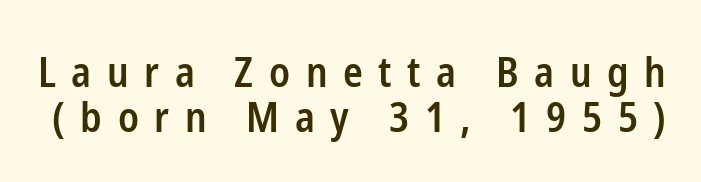
You could not count columns in this text — the font is proportionally spaced. Regarding serifs, this sample does without them. This sample uses expanded letter spacing, leaving extra air between glyphs. In terms of weight, the rendering is demibold, just under bold. This is roman type, the default non-slanted kind.
